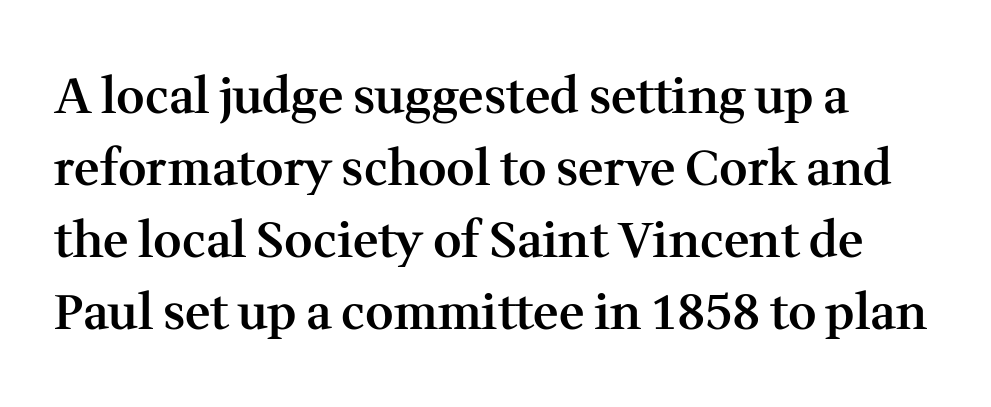
The image shows 49 px semibold serif type, upright; set left-aligned, normal line spacing (1.47x), normal letter spacing, not underlined; medium stroke contrast and a medium x-height.
